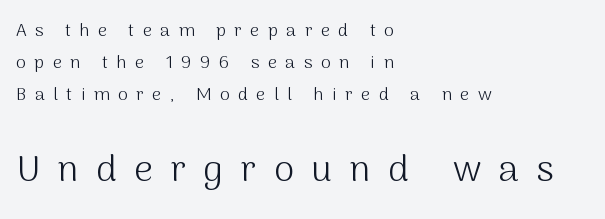
Weight: in the light-to-regular range. Substantial extra tracking has been applied to these lines. The second block has been scaled up relative to the first. Proportional: the letters do not fall into vertical columns. Quick note: not italic, upright. Casual observation: everything's shoved over to the left.
